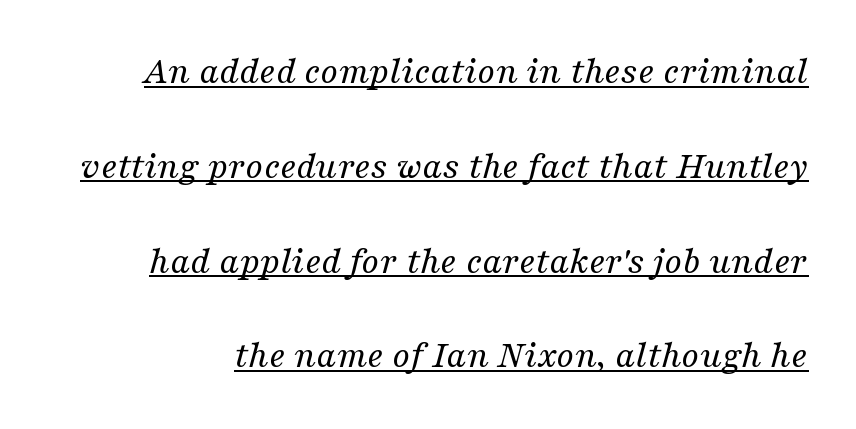
The image shows 39 px regular-weight serif type, italic (leaning right); set loose line spacing (2.43x), normal letter spacing, underlined; medium stroke contrast and a medium x-height.
